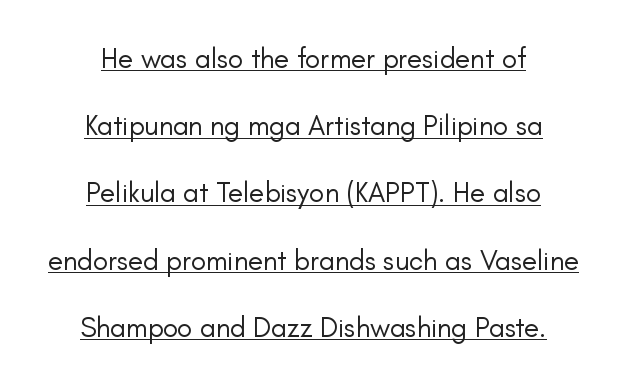
The image shows 28 px regular-weight sans-serif type, upright; set centered, loose line spacing (2.4x), normal letter spacing, underlined; low stroke contrast and a small x-height.
